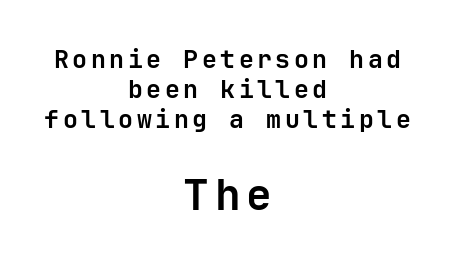
Q: Is the text bold? A: Yes.
Q: Is the text italic (slanted)? A: No, it is upright.
Q: Is the typeface a serif or a sans-serif typeface? A: Sans-serif.
Q: Is the text underlined? A: No.
Q: How is the paragraph aligned? A: Centered.
Q: Which block of text is set in a larger size, the first (top) or the second (bottom)? A: The second (bottom) one.
Q: Width (condensed, normal, or wide)? A: Normal.
Q: Stroke contrast? A: Low.
Q: x-height? A: Medium.
